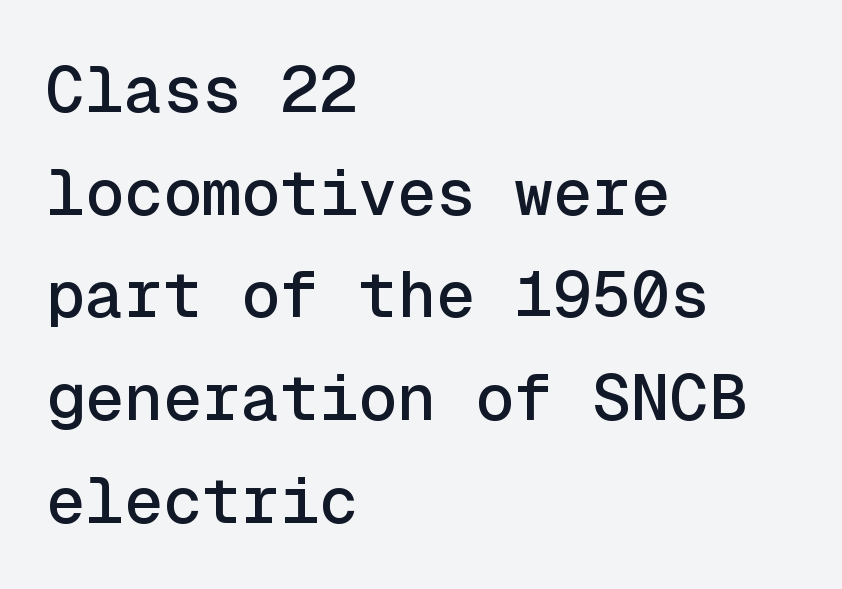
{"serif": "no", "italic": "no", "width": "normal", "x_height": "medium", "monospaced": "yes", "underline": "no", "align": "left", "line_spacing": "normal", "line_spacing_ratio": 1.58, "letter_spacing": "normal", "letter_spacing_em": 0.0, "glyph_px": 65}
